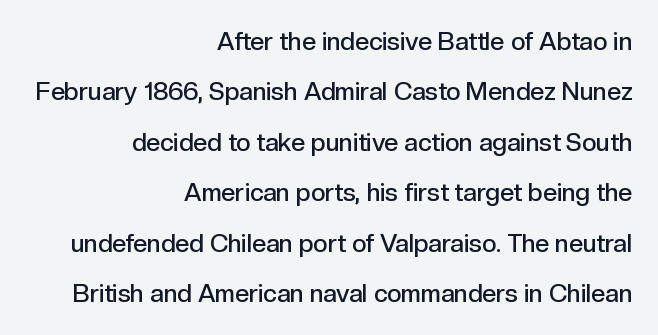
Tracking value appears to be zero — textbook default spacing. The letters are semibold — heavier than regular but short of a full bold. Notice how the passage keeps a crisp vertical edge on the right only. The type sits square on the baseline with zero lean. This rendering features lettering with no underline. Successive baselines arrive slowly, with a big drop between each.
